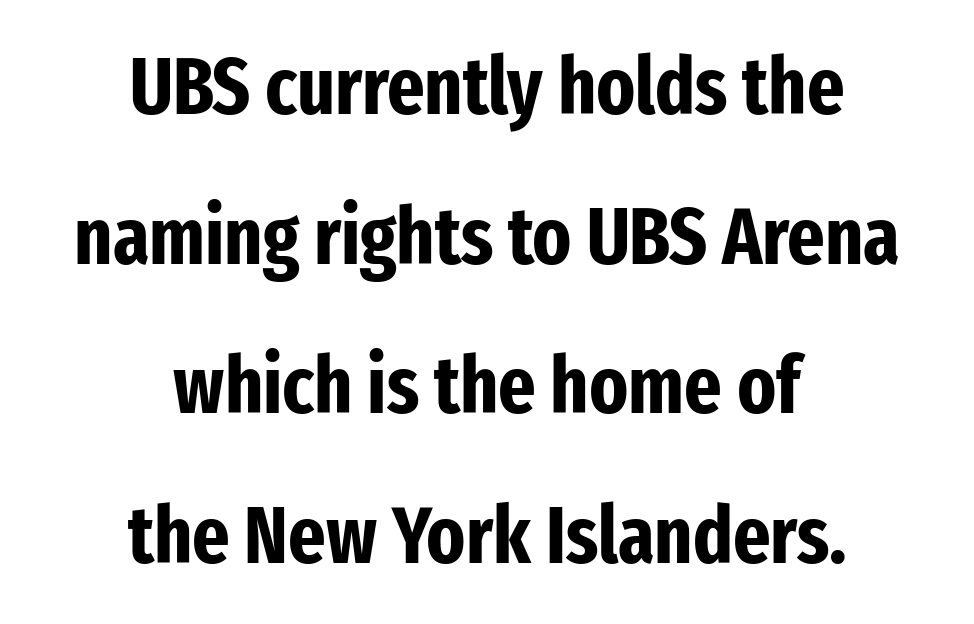
Between one letter and the next there's only the usual sliver of space. In CSS terms this would be text-align: center. Unlike italic type, these characters show no tilt at all. The rendering shows plain stroke endings on the letterforms — a sans-serif design.
